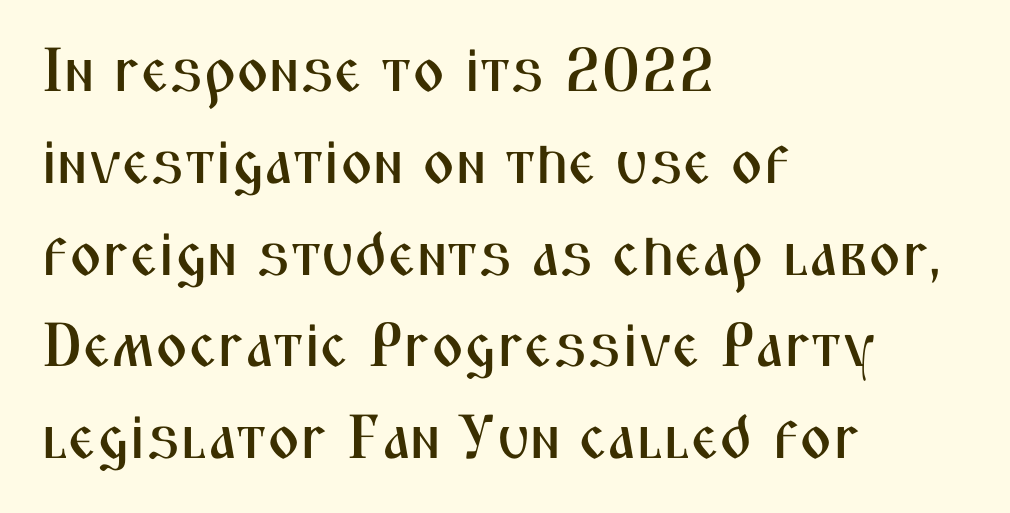
{"serif": "no", "italic": "no", "width": "condensed", "stroke_contrast": "medium", "x_height": "medium", "monospaced": "no", "underline": "no", "align": "left", "line_spacing": "normal", "line_spacing_ratio": 1.48, "letter_spacing": "normal", "letter_spacing_em": 0.0, "glyph_px": 62}
